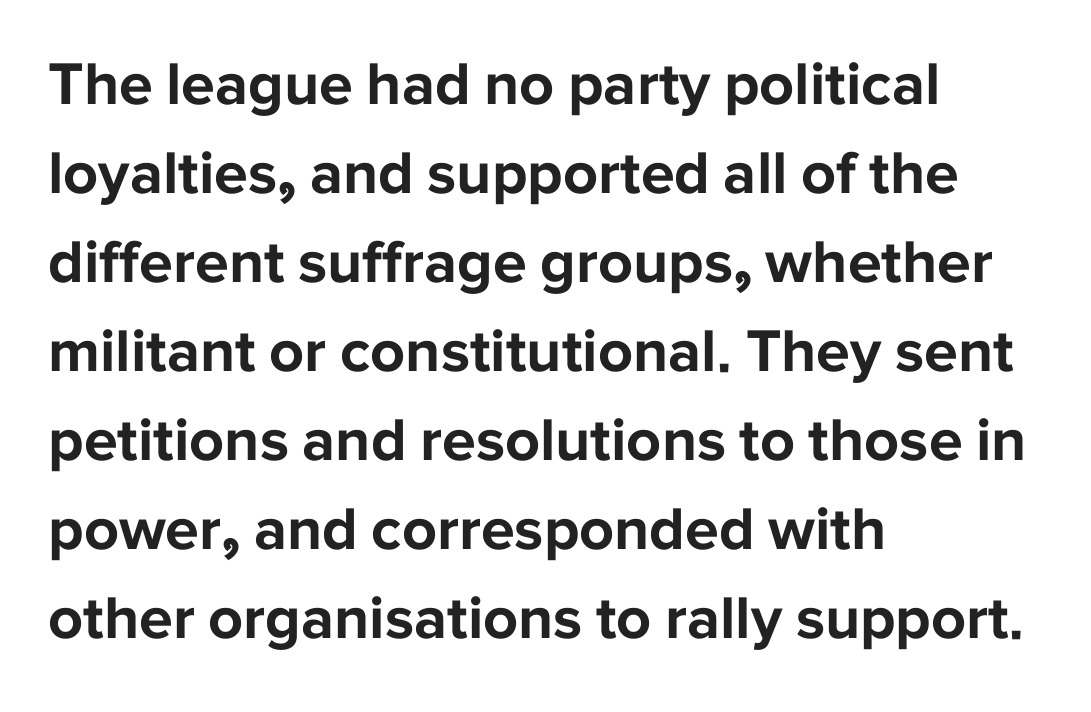
The image shows 61 px bold sans-serif type, upright; set left-aligned, normal line spacing (1.46x), normal letter spacing, not underlined; low stroke contrast and a medium x-height.
